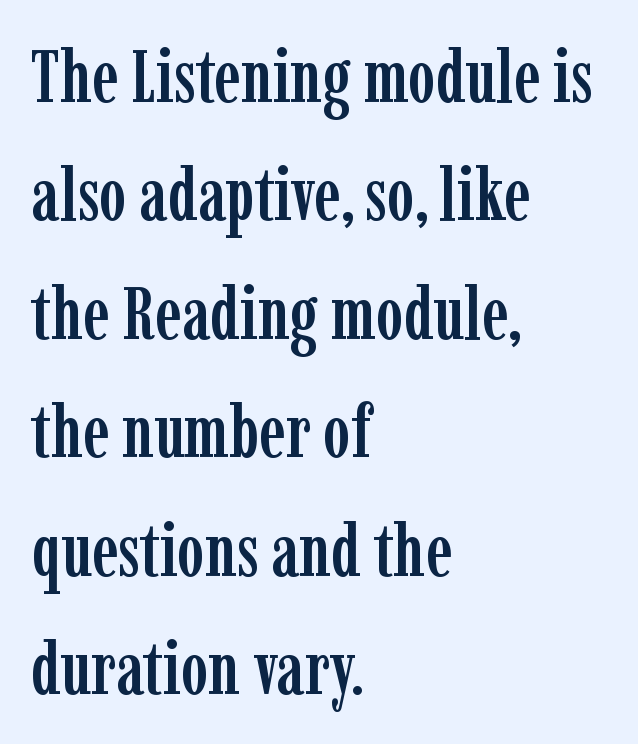
Nothing unusual about the tracking: characters are spaced as the font intends. A classic flush-left, rag-right setting is used for this passage. Check under the words: just untouched page. These lines are rendered in a variable-pitch font. Notice how descenders clear the ascenders below comfortably — that's standard leading.
